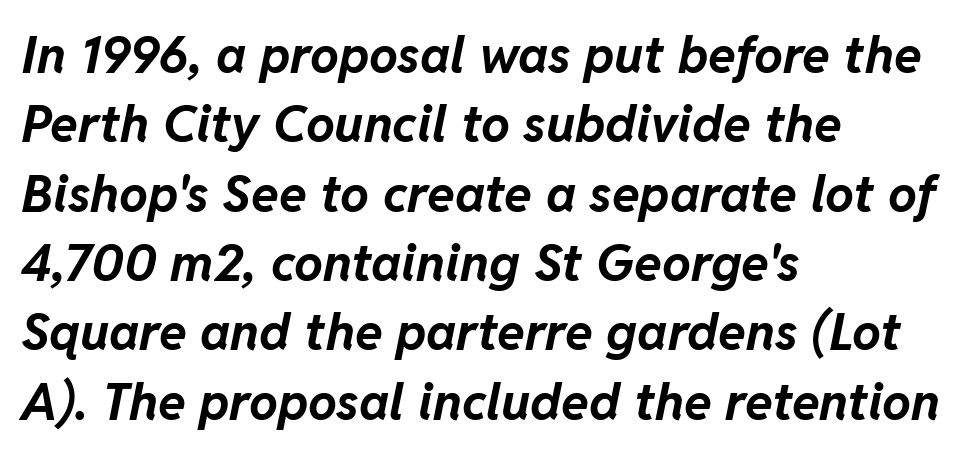
These lines are rendered in a variable-pitch font. A dark, heavy texture on the line: the type is bold. One glance says typical: line gaps are just what's usual. If you drew a ruler down the left edge, every line would touch it.
